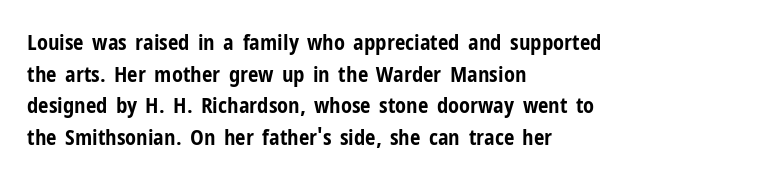
{"italic": "no", "bold": "yes", "underline": "no", "align": "left", "line_spacing": "normal", "line_spacing_ratio": 1.51, "letter_spacing": "normal", "letter_spacing_em": 0.0, "glyph_px": 21}
